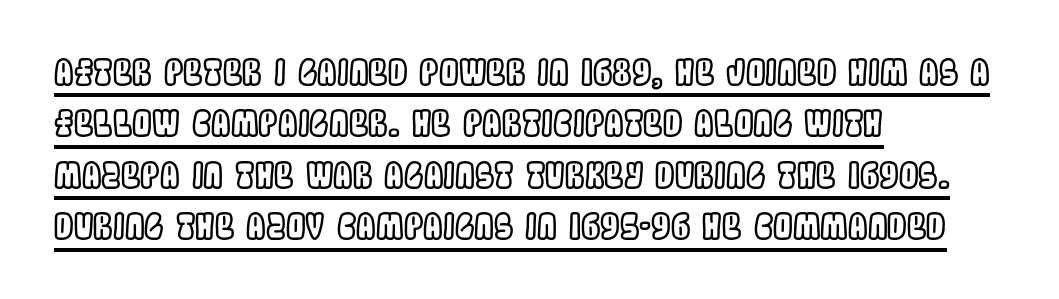
{"italic": "no", "width": "condensed", "x_height": "large", "monospaced": "no", "underline": "yes", "align": "left", "line_spacing": "normal", "line_spacing_ratio": 1.47, "letter_spacing": "normal", "letter_spacing_em": 0.0, "glyph_px": 35}
